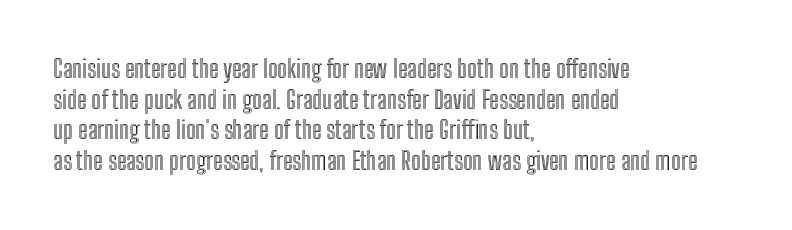
The image shows 25 px text type, upright; set left-aligned, line spacing 1.23x, normal letter spacing, not underlined.
